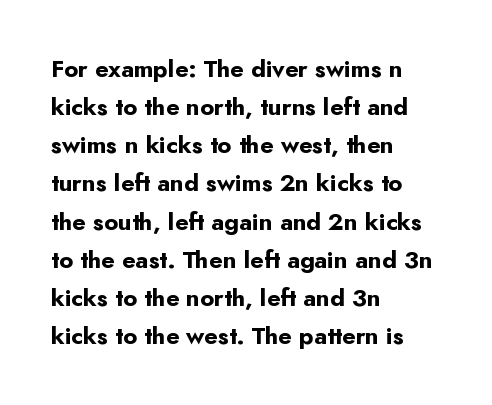
Any mark beneath the type? The region is blank. The letters stand upright; this is a roman face. The type is set solid horizontally, with unmodified tracking. Which margin do the lines hug? The left one — the right edge is uneven. The rendering uses a bold face; every stroke is thick and dark.
